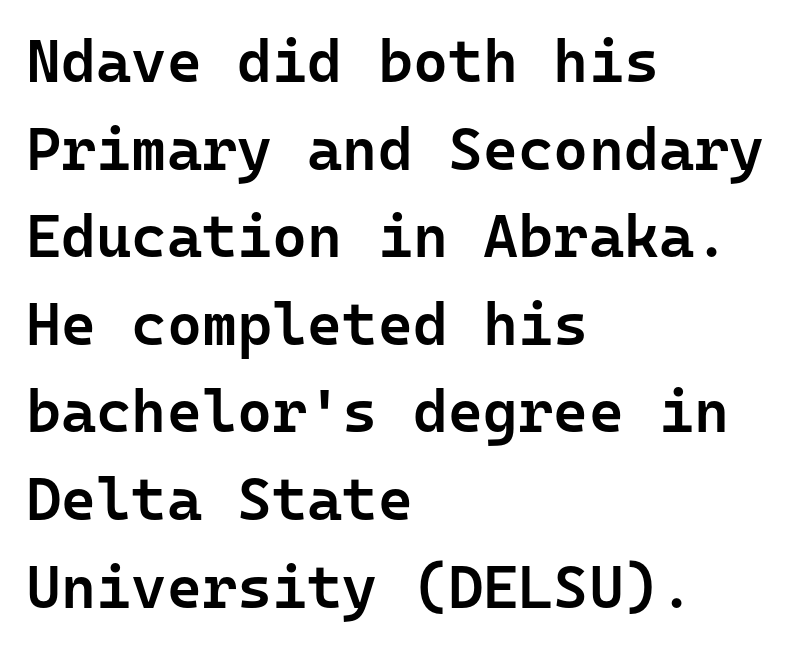
{"serif": "no", "italic": "no", "bold": "semi", "weight": "semibold", "width": "normal", "stroke_contrast": "low", "x_height": "medium", "monospaced": "yes", "underline": "no", "align": "left", "line_spacing": "normal", "line_spacing_ratio": 1.46, "letter_spacing": "normal", "letter_spacing_em": 0.0, "glyph_px": 60}
